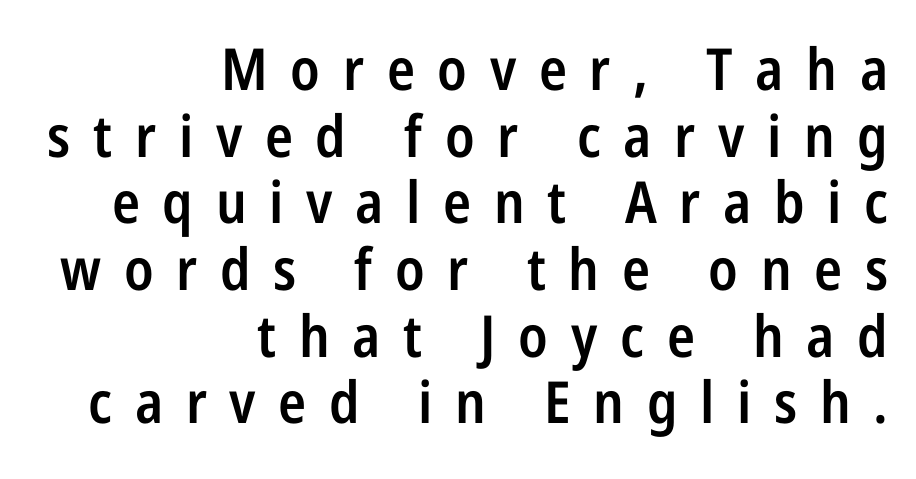
This sample has the flowing, uneven cadence of proportional lettering. This rendering employs a face without finishing strokes, i.e., a sans-serif. What's the leading like? Squeezed, with rows nearly overlapping. Tracking here is generous; glyphs stand well apart from one another. Firm but not heavy-handed strokes: this text is semibold.
